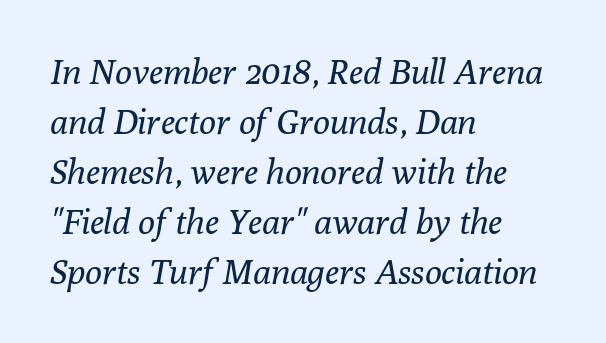
The image shows 35 px regular-weight serif type, italic (leaning right); set left-aligned, normal line spacing (1.43x), normal letter spacing, not underlined; low stroke contrast and a medium x-height.
